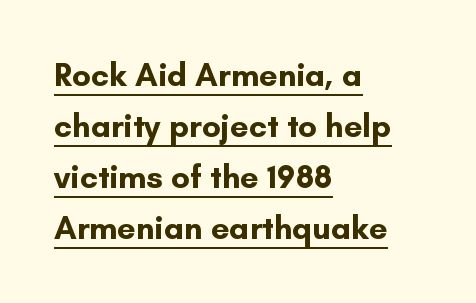
{"serif": "no", "italic": "no", "bold": "yes", "weight": "bold", "width": "normal", "stroke_contrast": "low", "x_height": "small", "monospaced": "no", "underline": "yes", "align": "left", "line_spacing": "normal", "line_spacing_ratio": 1.55, "letter_spacing": "normal", "letter_spacing_em": 0.0, "glyph_px": 33}
